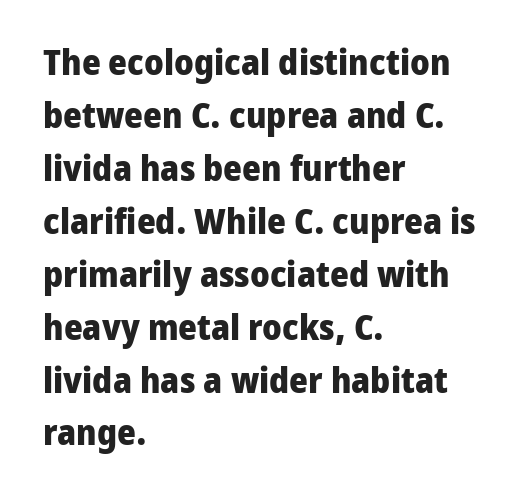
Q: Is the text bold? A: Yes.
Q: Is the text italic (slanted)? A: No, it is upright.
Q: Is the typeface a serif or a sans-serif typeface? A: Sans-serif.
Q: Is the text underlined? A: No.
Q: How is the paragraph aligned? A: Left-aligned.
Q: Is the spacing between letters normal or unusually wide? A: Normal.
Q: Is the spacing between lines tight, normal or loose? A: Normal.
Q: Width (condensed, normal, or wide)? A: Normal.
Q: Stroke contrast? A: Low.
Q: x-height? A: Medium.
Q: Monospaced? A: No.
